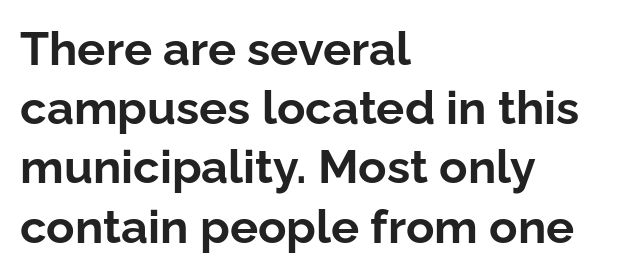
The image shows 47 px bold sans-serif type, upright; set left-aligned, normal line spacing (1.26x), normal letter spacing, not underlined; low stroke contrast and a medium x-height.
